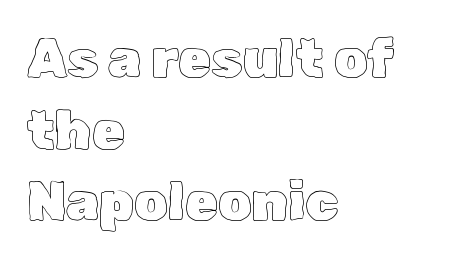
{"italic": "no", "width": "normal", "x_height": "medium", "monospaced": "no", "underline": "no", "align": "left", "line_spacing": "normal", "line_spacing_ratio": 1.35, "letter_spacing": "normal", "letter_spacing_em": 0.0, "glyph_px": 53}
